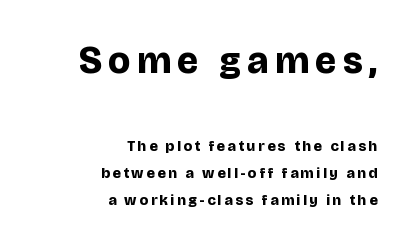
{"serif": "no", "italic": "no", "bold": "yes", "weight": "bold", "width": "normal", "stroke_contrast": "low", "x_height": "large", "monospaced": "no", "underline": "no", "align": "right", "line_spacing_ratio": 1.82, "larger_block": "first", "size_ratio": 2.53, "glyph_px": 38}
